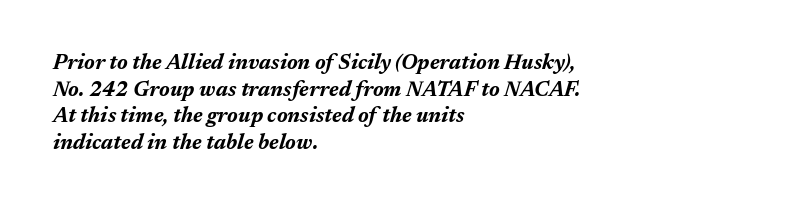
These lines are set flush left with a ragged right edge. Regarding leading, the lines here are spaced in the standard way. Weight: bold. Bare-footed words on every line. Tall strokes in this sample are angled rather than plumb.
